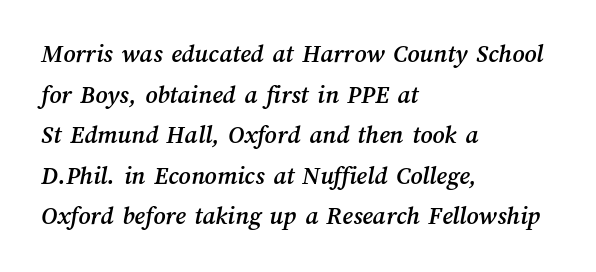
The letterforms sit shoulder to shoulder at normal distance. Successive baselines arrive at the customary interval. Beneath every word, the page is bare. The lines in this sample share a left origin and differ only in where they stop.
